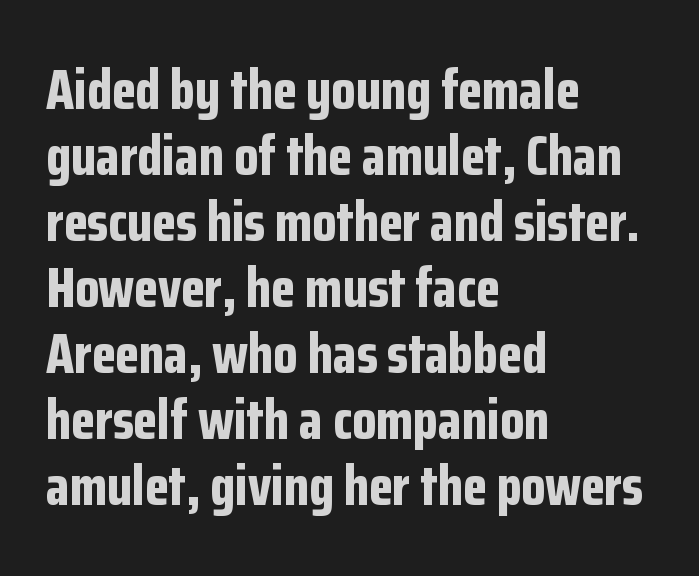
Horizontal alignment here is leftward, the default for most running prose. I'd describe the lettering as bold — thick and assertive. These lines keep a tight, regular rhythm from letter to letter. Words float on clear page, feet unadorned. Do the letters lean? They stand straight. Each letter keeps its own natural width here, so spacing adapts to shape.
